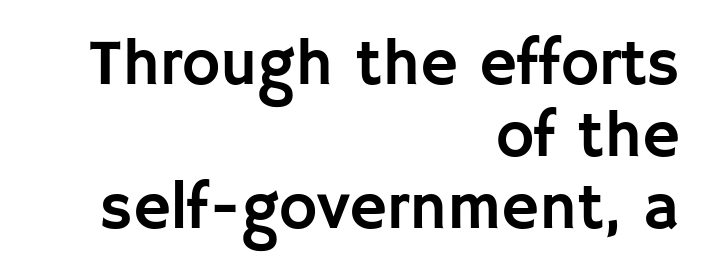
The image shows 65 px sans-serif type, upright; set right-aligned, tight line spacing (1.11x), normal letter spacing, not underlined; low stroke contrast and a large x-height.
